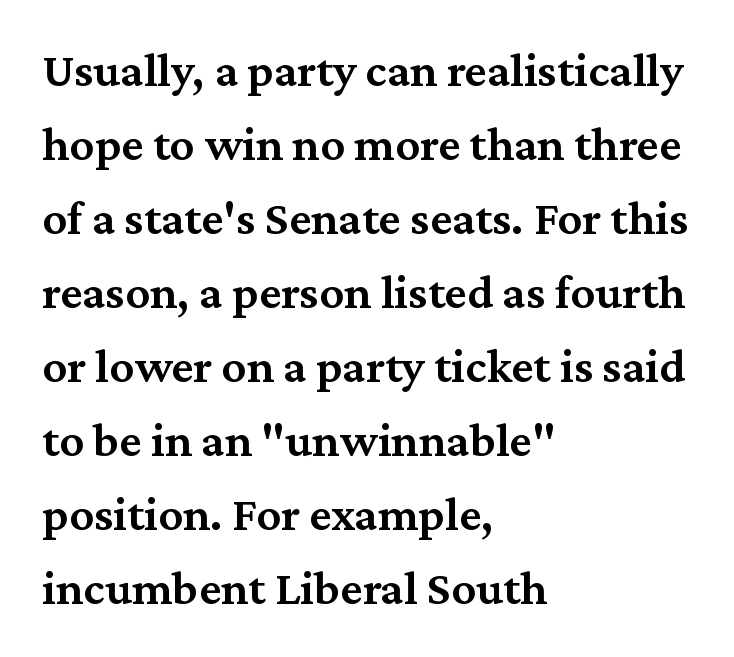
The image shows 49 px semibold serif type, upright; set left-aligned, normal line spacing (1.51x), normal letter spacing, not underlined; medium stroke contrast and a medium x-height.
